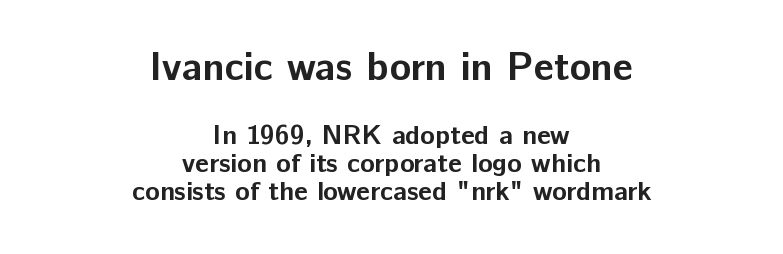
{"serif": "no", "italic": "no", "bold": "yes", "weight": "bold", "width": "normal", "stroke_contrast": "low", "x_height": "medium", "monospaced": "no", "underline": "no", "align": "center", "line_spacing": "tight", "line_spacing_ratio": 1.04, "letter_spacing": "normal", "letter_spacing_em": 0.0, "larger_block": "first", "size_ratio": 1.48, "glyph_px": 40}
